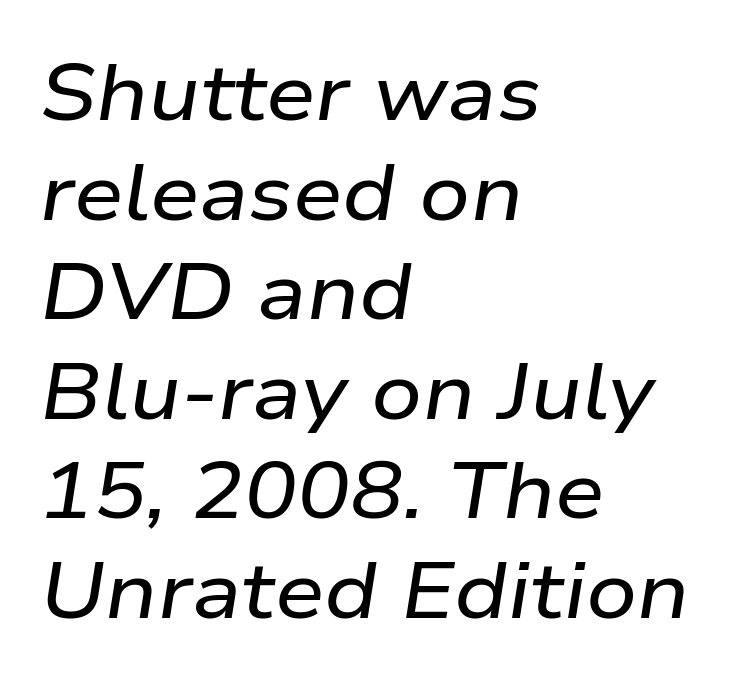
The image shows 79 px wide type, italic (leaning right); set left-aligned, normal line spacing (1.26x), normal letter spacing, not underlined; low stroke contrast and a medium x-height.
